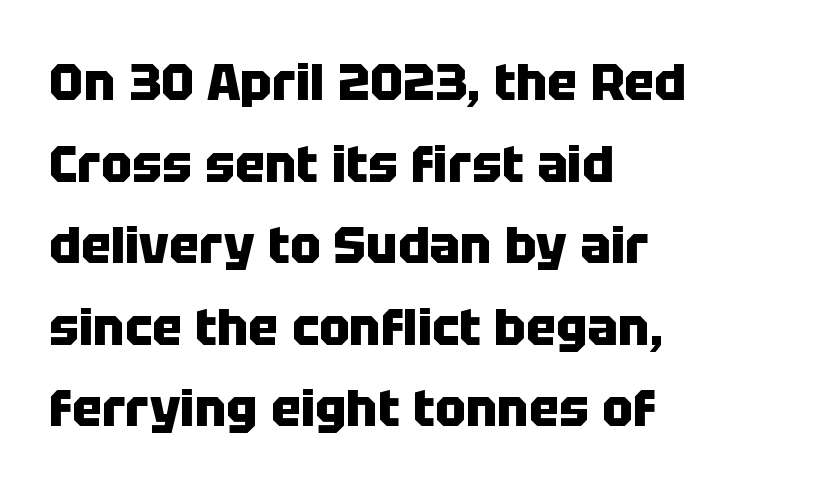
Q: Is the text bold? A: Yes.
Q: Is the text italic (slanted)? A: No, it is upright.
Q: Is the typeface a serif or a sans-serif typeface? A: Sans-serif.
Q: Is the text underlined? A: No.
Q: How is the paragraph aligned? A: Left-aligned.
Q: Is the spacing between letters normal or unusually wide? A: Normal.
Q: Is the spacing between lines tight, normal or loose? A: Normal.
Q: Width (condensed, normal, or wide)? A: Normal.
Q: Stroke contrast? A: Low.
Q: x-height? A: Large.
Q: Monospaced? A: No.
